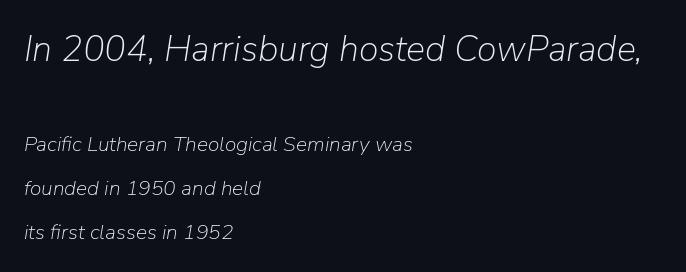
Q: Is the text bold? A: No.
Q: Is the text italic (slanted)? A: Yes, it leans right by about 9 degrees.
Q: Is the text underlined? A: No.
Q: How is the paragraph aligned? A: Left-aligned.
Q: Is the spacing between letters normal or unusually wide? A: Normal.
Q: Is the spacing between lines tight, normal or loose? A: Loose.
Q: Which block of text is set in a larger size, the first (top) or the second (bottom)? A: The first (top) one.
Q: Width (condensed, normal, or wide)? A: Normal.
Q: Stroke contrast? A: Low.
Q: x-height? A: Medium.
Q: Monospaced? A: No.
